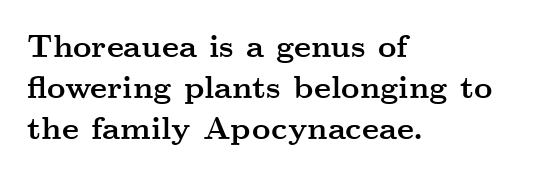
{"serif": "yes", "italic": "no", "bold": "yes", "weight": "semibold", "width": "wide", "stroke_contrast": "medium", "x_height": "small", "monospaced": "no", "underline": "no", "align": "left", "line_spacing": "normal", "line_spacing_ratio": 1.28, "letter_spacing": "normal", "letter_spacing_em": 0.0, "glyph_px": 32}
